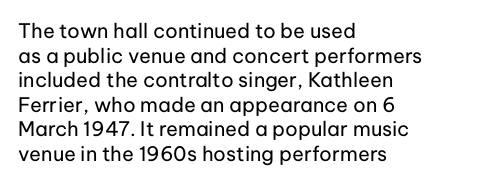
Q: Is the text bold? A: No.
Q: Is the text italic (slanted)? A: No, it is upright.
Q: Is the text underlined? A: No.
Q: How is the paragraph aligned? A: Left-aligned.
Q: Is the spacing between letters normal or unusually wide? A: Normal.
